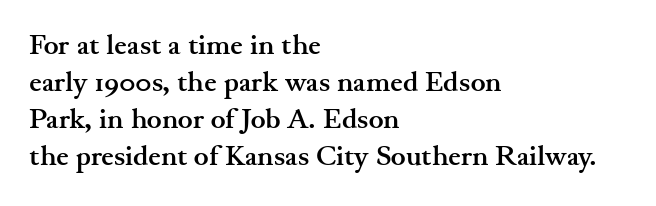
Q: Is the text bold? A: Yes.
Q: Is the text italic (slanted)? A: No, it is upright.
Q: Is the typeface a serif or a sans-serif typeface? A: Serif.
Q: Is the text underlined? A: No.
Q: How is the paragraph aligned? A: Left-aligned.
Q: Is the spacing between letters normal or unusually wide? A: Normal.
Q: Is the spacing between lines tight, normal or loose? A: Normal.
Q: Width (condensed, normal, or wide)? A: Wide.
Q: Stroke contrast? A: Medium.
Q: x-height? A: Small.
Q: Monospaced? A: No.
